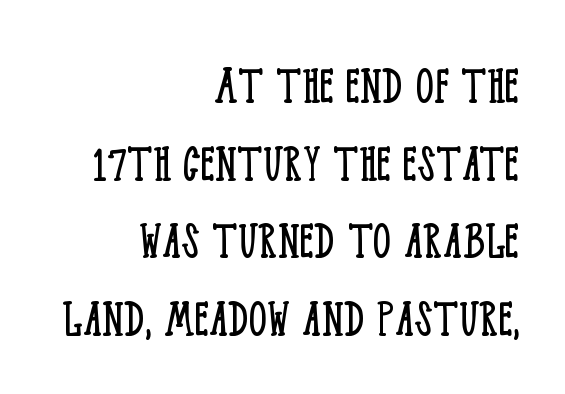
The image shows 57 px light, condensed serif type, upright; set right-aligned, normal line spacing (1.36x), normal letter spacing, not underlined; low stroke contrast and a large x-height.
